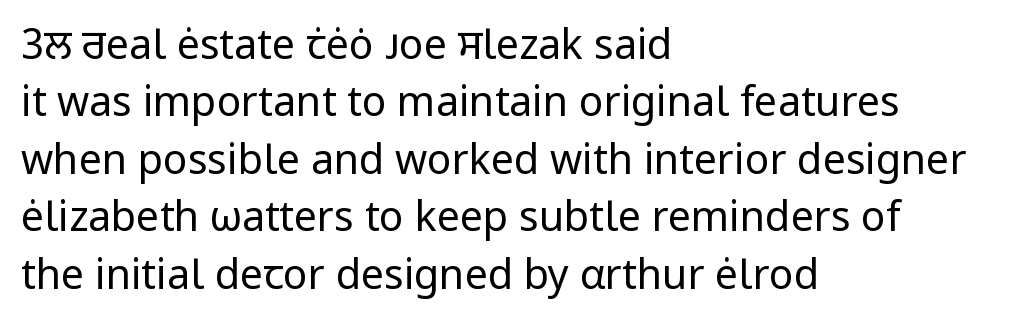
Q: Is the text bold? A: No.
Q: Is the text italic (slanted)? A: No, it is upright.
Q: Is the typeface a serif or a sans-serif typeface? A: Sans-serif.
Q: Is the text underlined? A: No.
Q: How is the paragraph aligned? A: Left-aligned.
Q: Is the spacing between letters normal or unusually wide? A: Normal.
Q: Is the spacing between lines tight, normal or loose? A: Normal.
Q: Width (condensed, normal, or wide)? A: Normal.
Q: Stroke contrast? A: Low.
Q: x-height? A: Medium.
Q: Monospaced? A: No.
